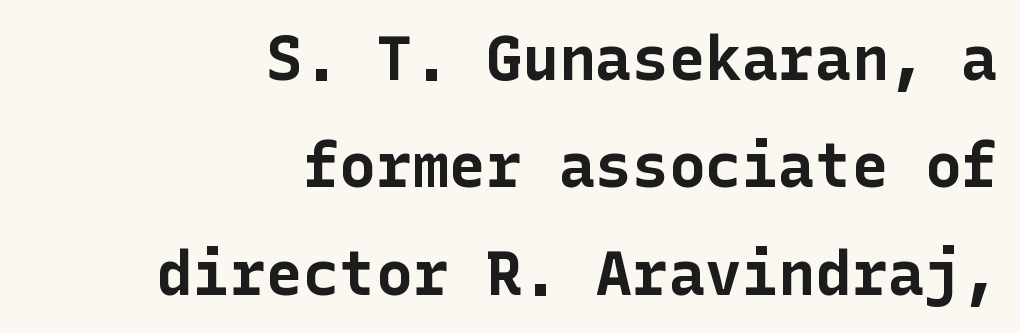
{"serif": "no", "italic": "no", "bold": "yes", "weight": "bold", "width": "normal", "stroke_contrast": "low", "x_height": "medium", "underline": "no", "align": "right", "line_spacing_ratio": 1.76, "letter_spacing": "normal", "letter_spacing_em": 0.0, "glyph_px": 61}
